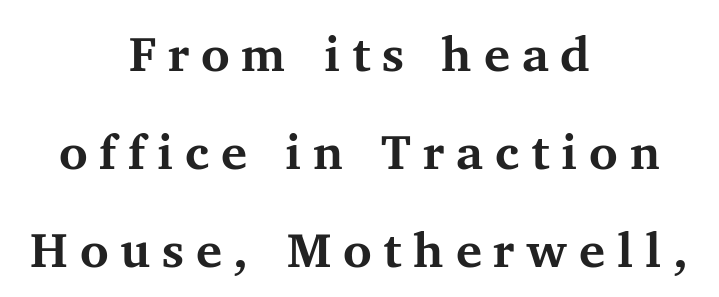
{"serif": "yes", "italic": "no", "bold": "yes", "weight": "bold", "width": "normal", "stroke_contrast": "medium", "x_height": "medium", "monospaced": "no", "underline": "no", "align": "center", "line_spacing": "loose", "line_spacing_ratio": 2.0, "letter_spacing": "wide", "letter_spacing_em": 0.24, "glyph_px": 49}
